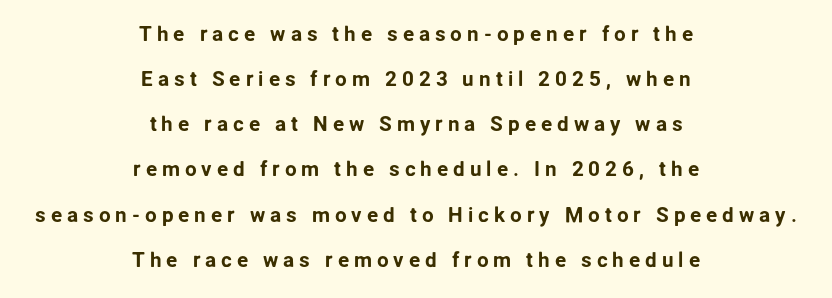
Q: Is the text italic (slanted)? A: No, it is upright.
Q: Is the text underlined? A: No.
Q: How is the paragraph aligned? A: Centered.
Q: Is the spacing between letters normal or unusually wide? A: Unusually wide.
Q: Is the spacing between lines tight, normal or loose? A: Loose.
